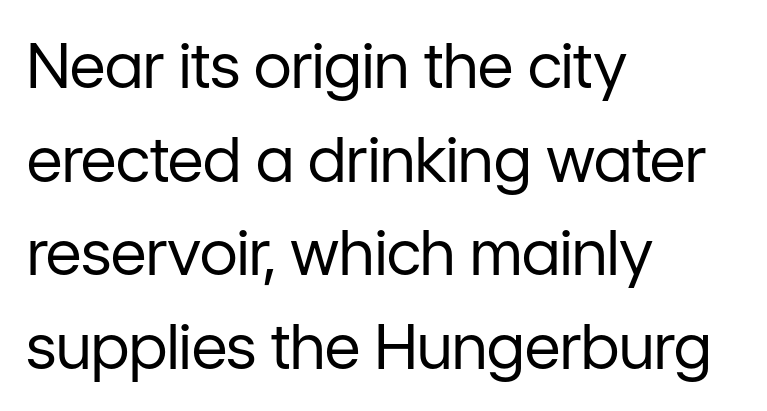
The image shows 62 px regular-weight sans-serif type, upright; set left-aligned, normal line spacing (1.51x), normal letter spacing, not underlined; low stroke contrast and a medium x-height.
